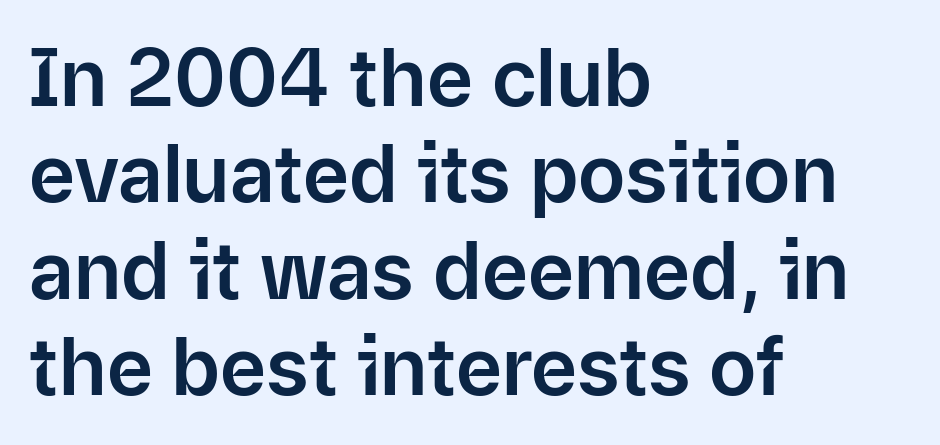
Every stem runs plumb, perpendicular to the baseline. Left-aligned paragraph, ragged on the right. The face used here is proportionally spaced, like ordinary book or web type. Does extra space separate the letters? No, they use regular spacing. The letters carry no serifs — their stems end cleanly without finishing strokes.
